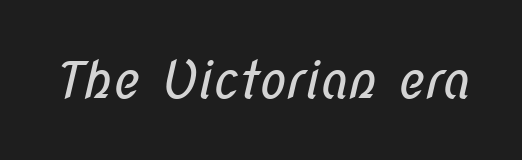
The image shows 51 px regular-weight, condensed sans-serif type; set normal letter spacing, not underlined; low stroke contrast and a medium x-height.
